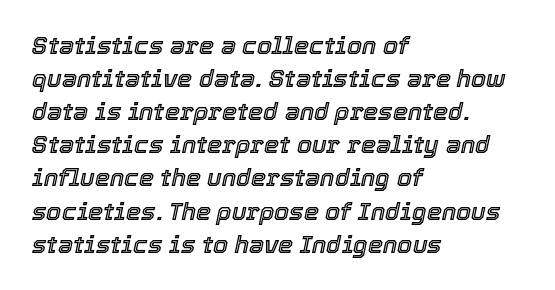
Q: Is the text italic (slanted)? A: Yes, it leans right by about 12 degrees.
Q: Is the text underlined? A: No.
Q: How is the paragraph aligned? A: Left-aligned.
Q: Is the spacing between letters normal or unusually wide? A: Normal.
Q: Is the spacing between lines tight, normal or loose? A: Normal.
